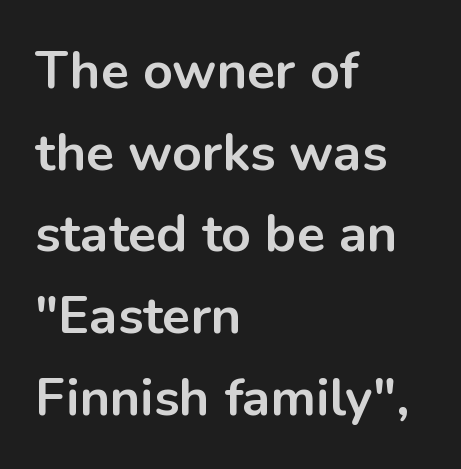
The words here are not underlined. Varying glyph widths throughout — classic text-font behaviour. Observe the absence of serifs on each vertical stroke in this sample. Whoever set this chose a conventional vertical rhythm. A dark, heavy texture on the line: the type is bold.
